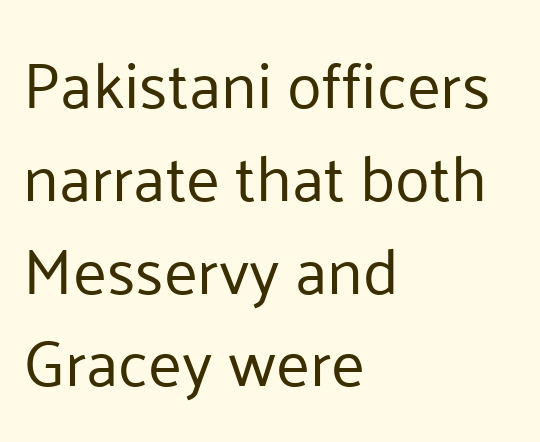
{"serif": "no", "italic": "no", "bold": "no", "weight": "regular", "width": "normal", "stroke_contrast": "low", "x_height": "medium", "monospaced": "no", "underline": "no", "align": "left", "line_spacing": "normal", "line_spacing_ratio": 1.45, "letter_spacing": "normal", "letter_spacing_em": 0.0, "glyph_px": 64}
